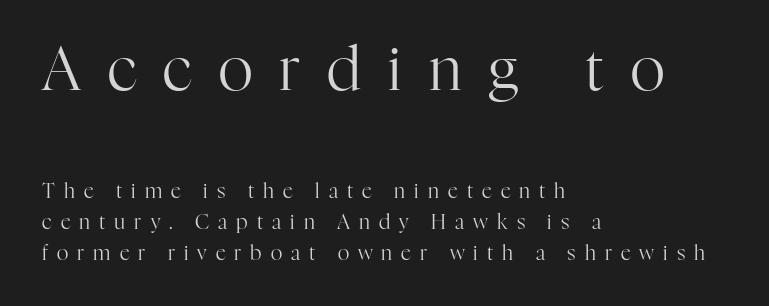
Type style note: has serifs. A classic flush-left, rag-right setting is used for this passage. Each row of text sits above clean, open space. Leading matches the norm, producing a regular column. Which of the two is more prominent by size? The first, at the top.
